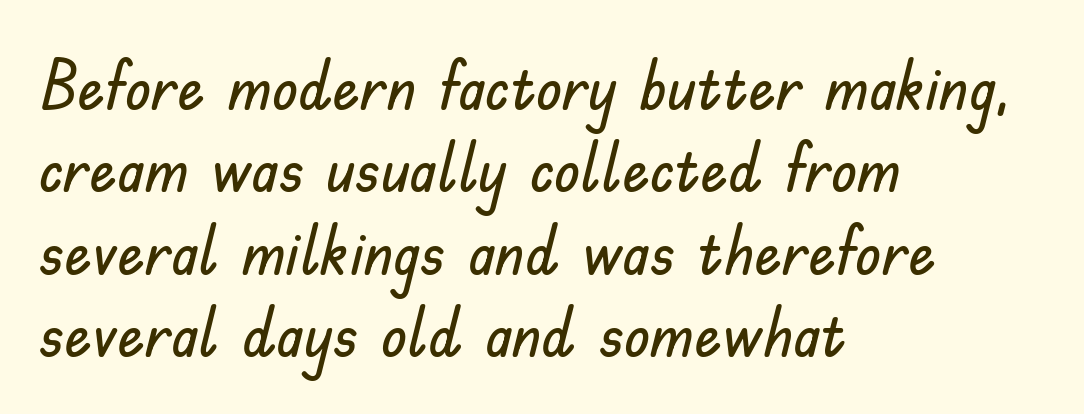
Beneath every word, the page is bare. Notice how the passage keeps a crisp vertical edge on the left only. What kind of face is this? One without serifs — a sans. Between one letter and the next there's only the usual sliver of space. Looks like regular typesetting: each glyph gets only the width it needs.
